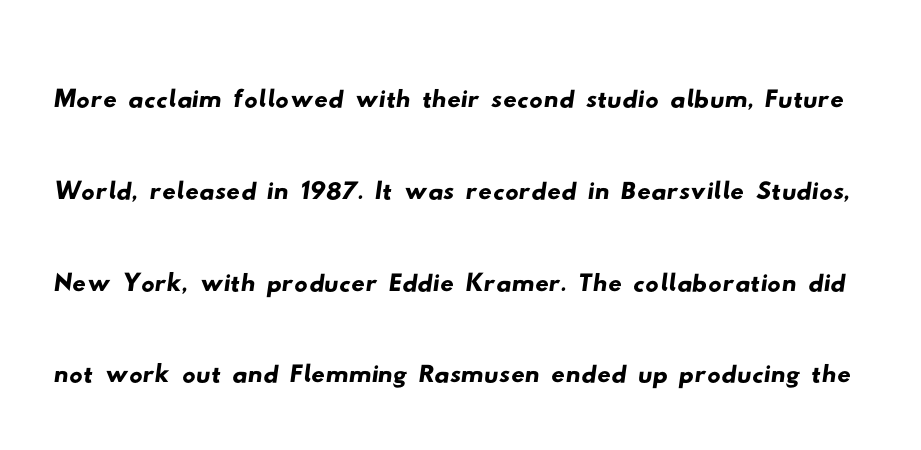
The strip under each line holds only bare page. Here the designer chose a conventional face with non-uniform glyph widths. Nobody touched the tracking dial on this one. This sample uses a sans-serif face. Compared with typical paragraphs, the rows here are spaced about the same.
